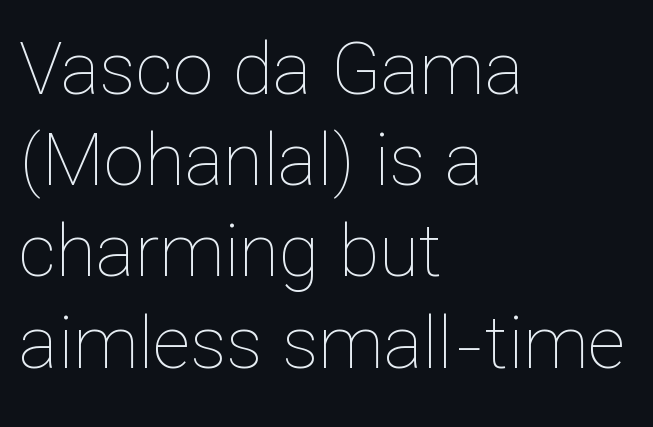
The image shows 73 px thin type, upright; set left-aligned, normal line spacing (1.25x), normal letter spacing, not underlined; low stroke contrast and a medium x-height.
